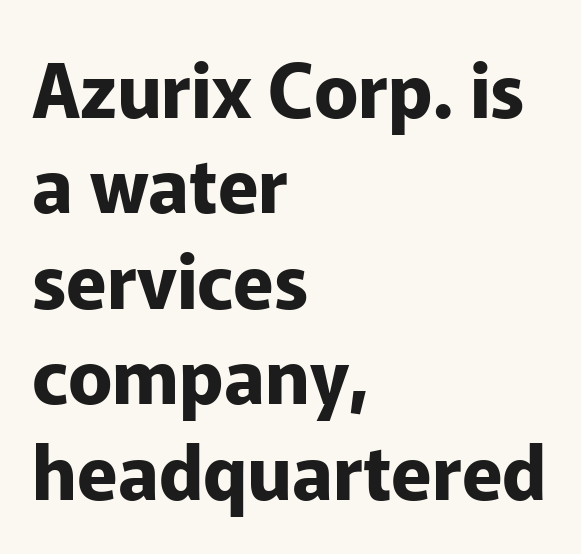
The characters display no serif detailing; their extremities are plain. Letters rest on an invisible, unmarked baseline. Reading down the block, your eye returns to a fixed left position each line. Students, this is bold: see how much ink each stroke carries. Italic: no, the glyphs are upright roman. The block of text has a typical density, with ordinary space between rows.
